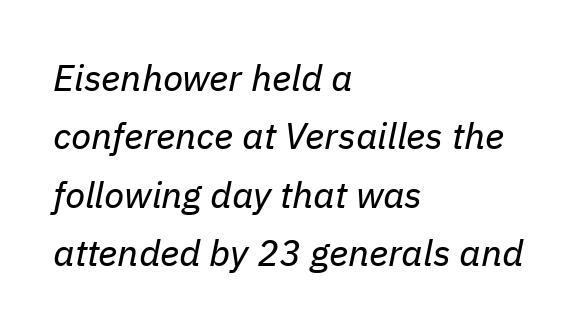
{"italic": "yes", "lean": "right", "slant_degrees": 11, "bold": "no", "weight": "regular", "width": "normal", "stroke_contrast": "low", "x_height": "medium", "monospaced": "no", "underline": "no", "align": "left", "line_spacing": "normal", "line_spacing_ratio": 1.58, "letter_spacing": "normal", "letter_spacing_em": 0.0, "glyph_px": 37}
